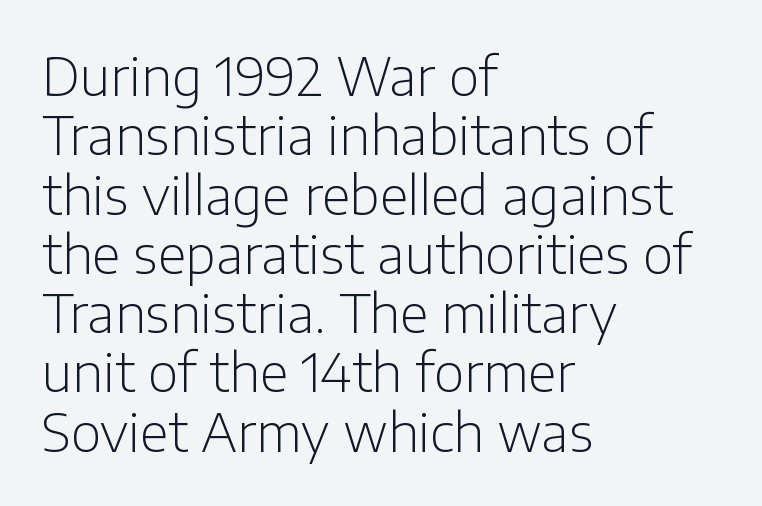
{"serif": "no", "italic": "no", "bold": "no", "weight": "light", "width": "normal", "stroke_contrast": "low", "x_height": "medium", "monospaced": "no", "underline": "no", "align": "left", "line_spacing": "tight", "line_spacing_ratio": 1.14, "letter_spacing": "normal", "letter_spacing_em": 0.0, "glyph_px": 52}
